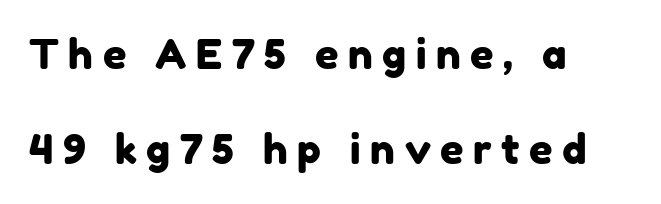
{"serif": "no", "width": "normal", "stroke_contrast": "low", "x_height": "medium", "monospaced": "no", "underline": "no", "align": "left", "line_spacing": "loose", "line_spacing_ratio": 2.32, "letter_spacing": "wide", "letter_spacing_em": 0.23, "glyph_px": 41}
